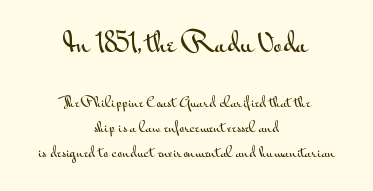
The paragraph shown floats in the horizontal middle. What stands out about the letter spacing? Nothing — it is the standard amount. Size hierarchy here favors the leading block over the trailing one.
